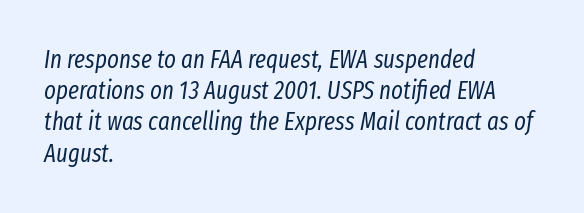
There's an unmistakable incline to the writing here. The space between consecutive lines is moderate. The rag falls on the right side of this text block. Letters rest on an invisible, unmarked baseline. The passage shown is not bold in any degree.
